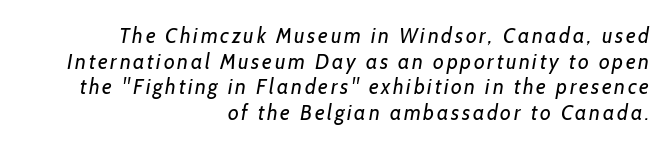
The image shows 21 px text type; set right-aligned, line spacing 1.22x, not underlined.
